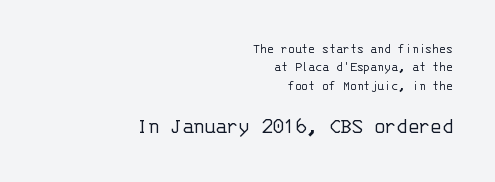
You could call the tracking neutral — neither tight nor loose. The font sits on the lighter half of the weight spectrum, regular included. Each line ends at the same right margin while the left side varies. The leading is moderate, giving the passage an even texture.
